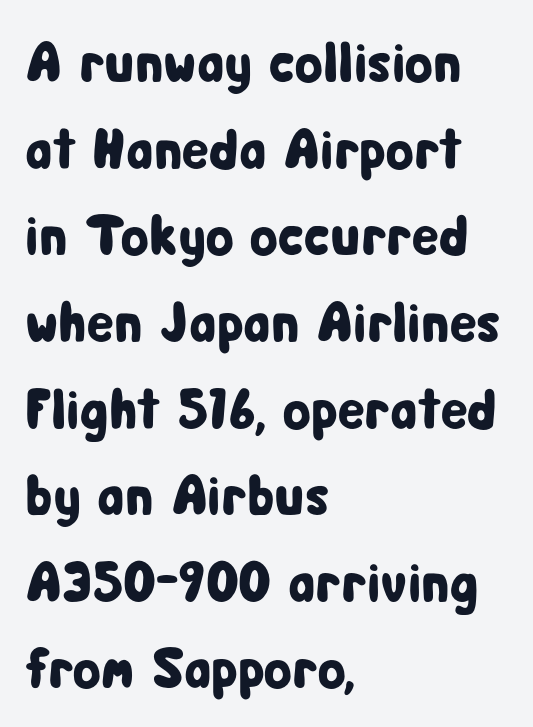
The image shows 57 px condensed sans-serif type, upright; set left-aligned, normal line spacing (1.52x), normal letter spacing, not underlined; low stroke contrast and a medium x-height.
